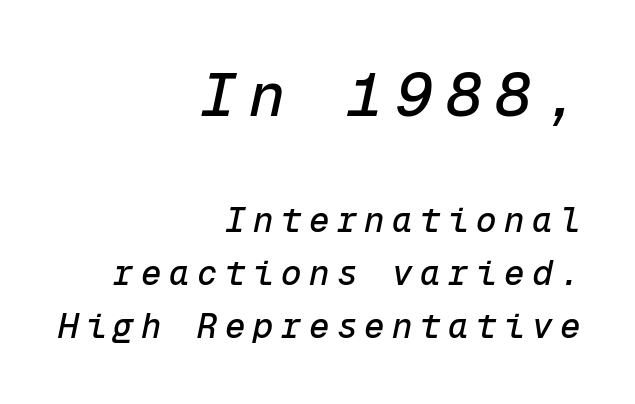
Q: Is the text italic (slanted)? A: Yes, it leans right by about 12 degrees.
Q: Is the text underlined? A: No.
Q: How is the paragraph aligned? A: Right-aligned.
Q: Is the spacing between letters normal or unusually wide? A: Unusually wide.
Q: Is the spacing between lines tight, normal or loose? A: Normal.
Q: Which block of text is set in a larger size, the first (top) or the second (bottom)? A: The first (top) one.
Q: Width (condensed, normal, or wide)? A: Normal.
Q: Stroke contrast? A: Low.
Q: x-height? A: Medium.
Q: Monospaced? A: Yes.
